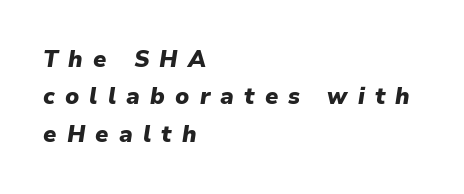
The image shows 23 px bold type, italic (leaning right); set left-aligned, normal line spacing (1.63x), unusually wide letter spacing (+0.44 em), not underlined.
